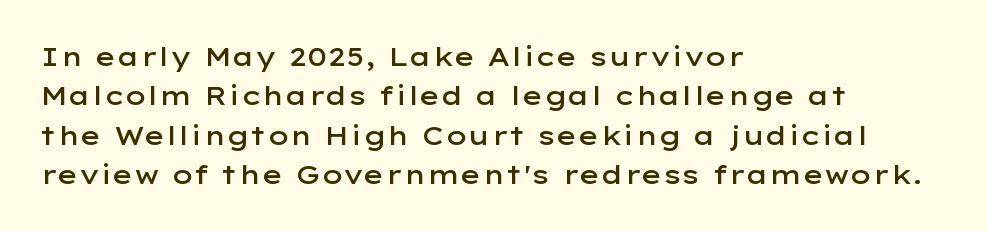
{"italic": "no", "bold": "semi", "underline": "no", "align": "left", "line_spacing": "normal", "line_spacing_ratio": 1.51, "letter_spacing": "normal", "letter_spacing_em": 0.0, "glyph_px": 26}
